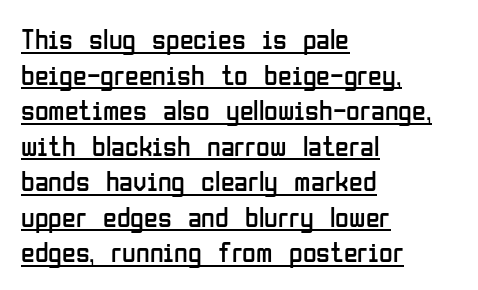
{"serif": "no", "italic": "no", "bold": "no", "weight": "regular", "width": "condensed", "stroke_contrast": "low", "x_height": "medium", "monospaced": "no", "underline": "yes", "align": "left", "line_spacing": "normal", "line_spacing_ratio": 1.27, "letter_spacing": "normal", "letter_spacing_em": 0.0, "glyph_px": 28}
